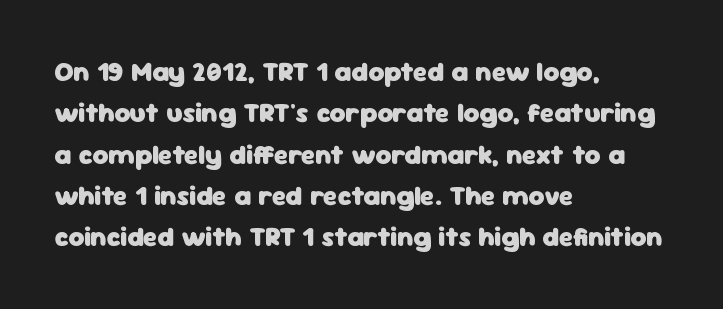
The image shows 27 px bold type, upright; set left-aligned, normal line spacing (1.53x), normal letter spacing, not underlined.
